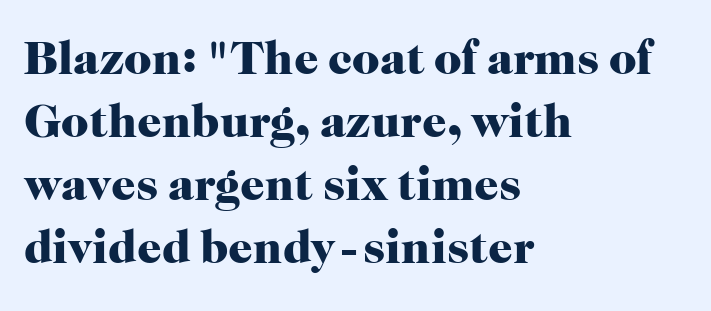
The face used here is proportionally spaced, like ordinary book or web type. This block has exactly the height ordinary leading produces. A typesetter would mark this as roman, not italic. The horizontal fit of the characters is conventional and even. Serif or sans? Serif — the stroke terminals have little feet. Decoration check: the copy has no underline.
